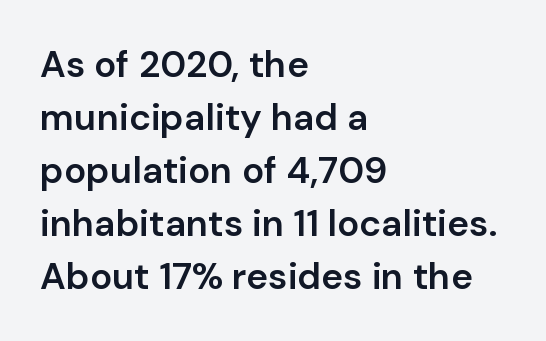
The image shows 37 px semibold sans-serif type, upright; set left-aligned, normal line spacing (1.43x), normal letter spacing, not underlined; low stroke contrast and a medium x-height.
